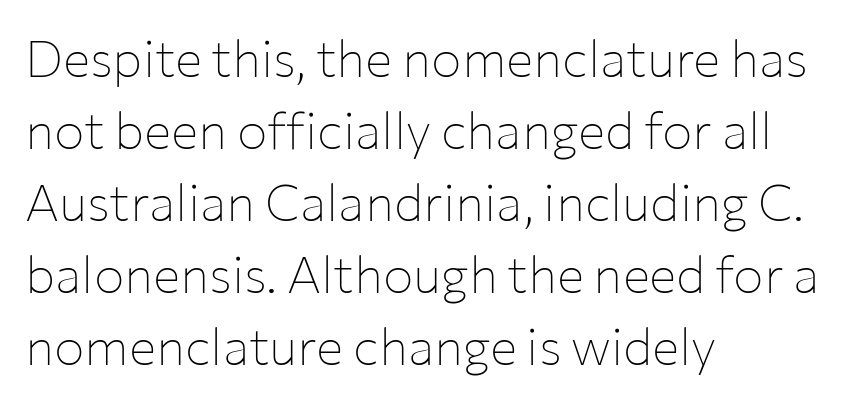
The image shows 51 px thin sans-serif type, upright; set left-aligned, normal line spacing (1.41x), normal letter spacing, not underlined; low stroke contrast and a medium x-height.
